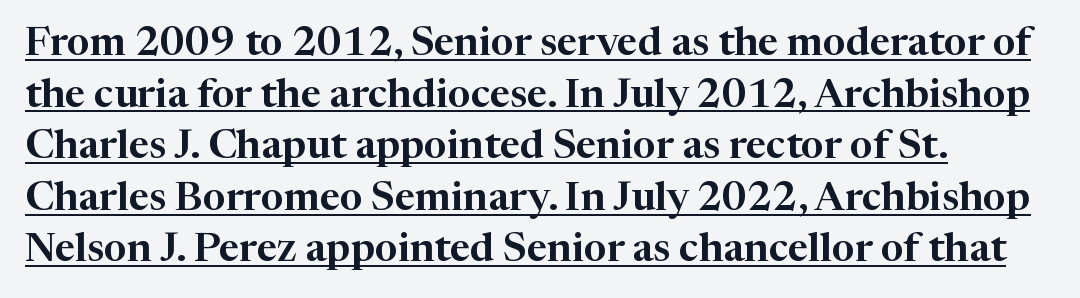
The image shows 40 px serif type, upright; set left-aligned, normal line spacing (1.29x), normal letter spacing, underlined; high stroke contrast and a medium x-height.
